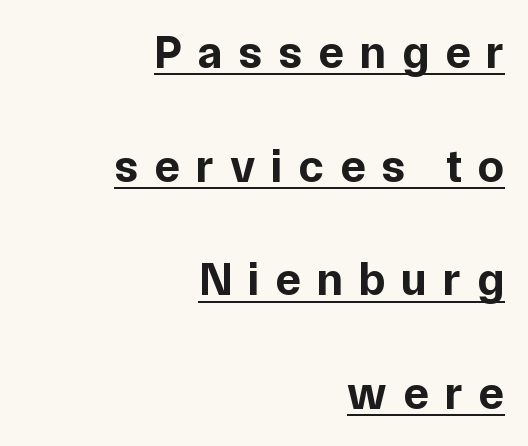
{"serif": "no", "italic": "no", "bold": "yes", "weight": "bold", "width": "normal", "stroke_contrast": "low", "x_height": "medium", "monospaced": "no", "underline": "yes", "align": "right", "line_spacing": "loose", "line_spacing_ratio": 2.42, "letter_spacing": "wide", "letter_spacing_em": 0.34, "glyph_px": 47}
